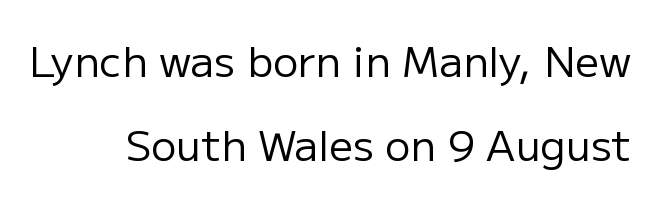
Q: Is the text bold? A: No.
Q: Is the text italic (slanted)? A: No, it is upright.
Q: Is the typeface a serif or a sans-serif typeface? A: Sans-serif.
Q: Is the text underlined? A: No.
Q: Is the spacing between letters normal or unusually wide? A: Normal.
Q: Is the spacing between lines tight, normal or loose? A: Loose.
Q: Width (condensed, normal, or wide)? A: Normal.
Q: Stroke contrast? A: Low.
Q: x-height? A: Medium.
Q: Monospaced? A: No.
